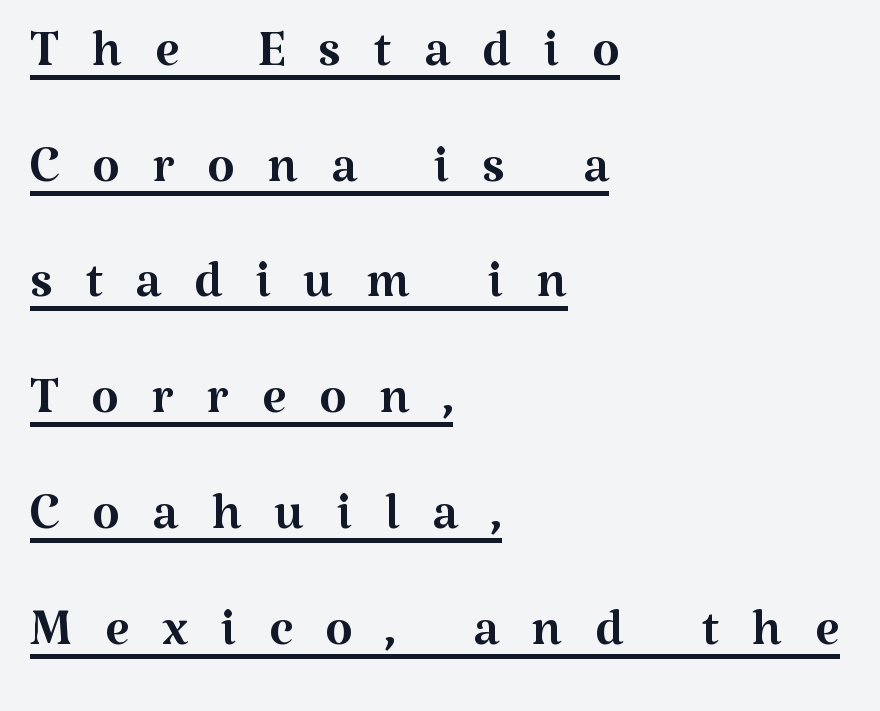
Q: Is the text bold? A: No.
Q: Is the text italic (slanted)? A: No, it is upright.
Q: Is the typeface a serif or a sans-serif typeface? A: Serif.
Q: Is the text underlined? A: Yes.
Q: How is the paragraph aligned? A: Left-aligned.
Q: Is the spacing between letters normal or unusually wide? A: Unusually wide.
Q: Is the spacing between lines tight, normal or loose? A: Normal.
Q: Width (condensed, normal, or wide)? A: Normal.
Q: Stroke contrast? A: Medium.
Q: x-height? A: Medium.
Q: Monospaced? A: No.
